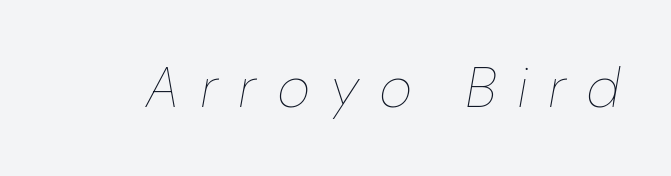
The image shows 56 px thin, condensed type, italic (leaning right); set unusually wide letter spacing (+0.39 em), not underlined; low stroke contrast and a medium x-height.
